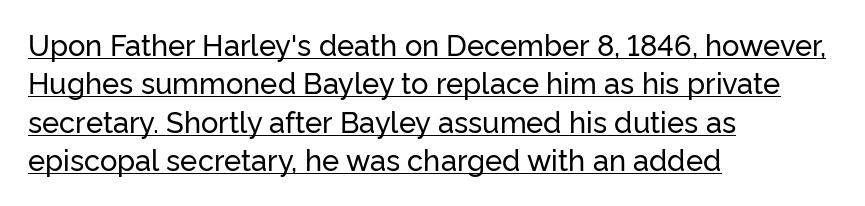
The horizontal fit of the characters is conventional and even. You can tell from the bare stems that sans-serif type was used. Every stem runs plumb, perpendicular to the baseline. The face used here is proportionally spaced, like ordinary book or web type. Like a heading marked for emphasis, these lines bear an underscore.
